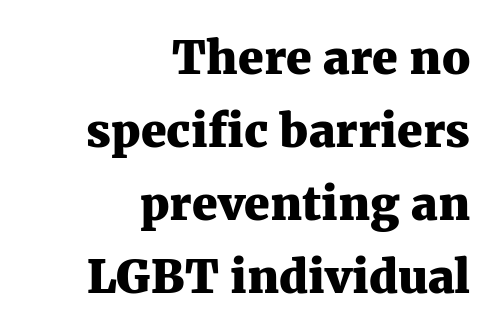
The image shows 46 px heavy serif type, upright; set right-aligned, normal line spacing (1.59x), normal letter spacing, not underlined; medium stroke contrast and a medium x-height.
